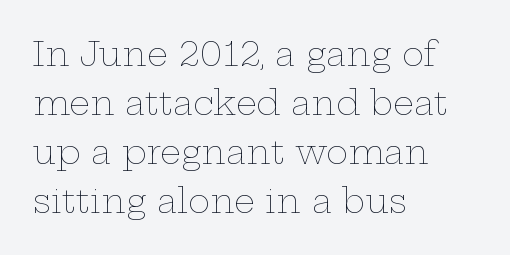
All the whitespace from short lines collects on the right. If you drew a line through each stem, it would be perfectly vertical. Tracking here is standard; glyphs follow each other at the usual distance. Regarding leading, the lines here are spaced in the standard way.
